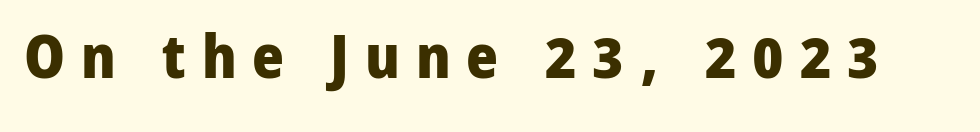
{"serif": "no", "italic": "no", "bold": "yes", "weight": "heavy", "width": "normal", "stroke_contrast": "low", "x_height": "medium", "monospaced": "no", "underline": "no", "letter_spacing": "wide", "letter_spacing_em": 0.26, "glyph_px": 61}
